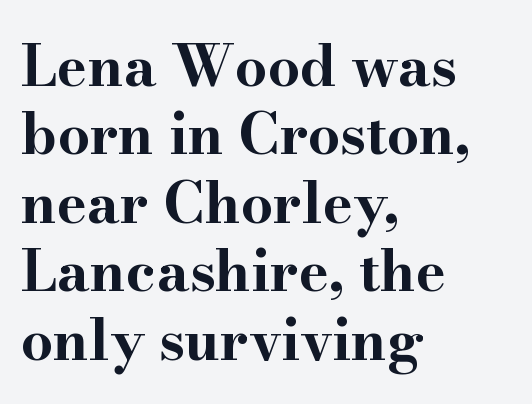
Q: Is the text bold? A: Yes.
Q: Is the text italic (slanted)? A: No, it is upright.
Q: Is the typeface a serif or a sans-serif typeface? A: Serif.
Q: Is the text underlined? A: No.
Q: How is the paragraph aligned? A: Left-aligned.
Q: Is the spacing between letters normal or unusually wide? A: Normal.
Q: Width (condensed, normal, or wide)? A: Wide.
Q: Stroke contrast? A: High.
Q: x-height? A: Small.
Q: Monospaced? A: No.
